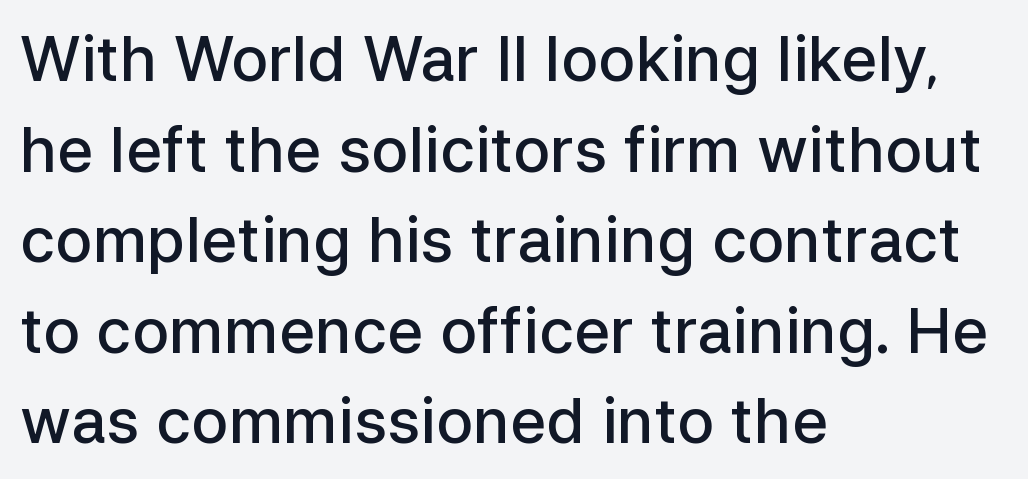
{"serif": "no", "italic": "no", "bold": "semi", "weight": "semibold", "width": "normal", "stroke_contrast": "low", "x_height": "medium", "monospaced": "no", "underline": "no", "align": "left", "line_spacing": "normal", "line_spacing_ratio": 1.46, "letter_spacing": "normal", "letter_spacing_em": 0.0, "glyph_px": 62}
